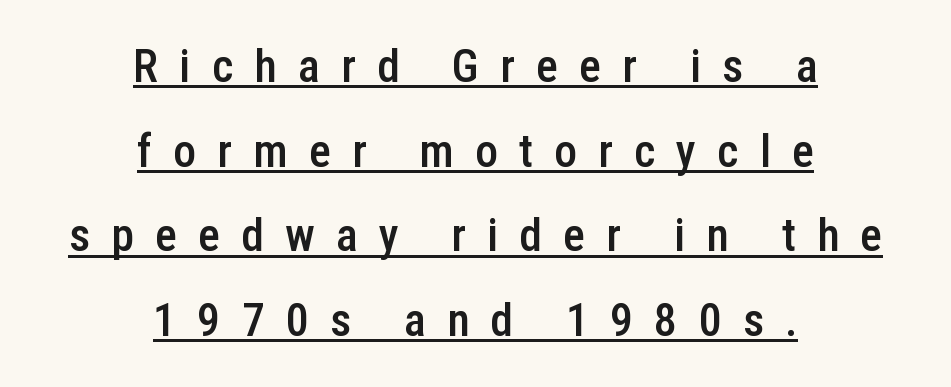
The image shows 46 px semibold, condensed sans-serif type, upright; set centered, line spacing 1.84x, unusually wide letter spacing (+0.46 em), underlined; low stroke contrast and a medium x-height.
